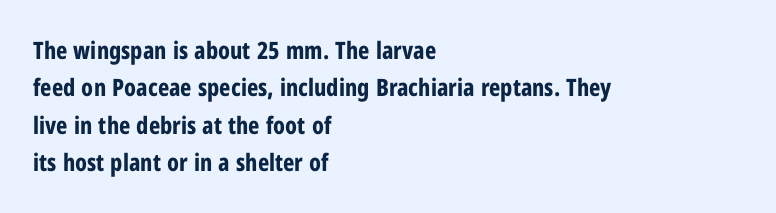
{"italic": "no", "bold": "yes", "underline": "no", "align": "left", "line_spacing": "normal", "line_spacing_ratio": 1.56, "letter_spacing": "normal", "letter_spacing_em": 0.0, "glyph_px": 24}
